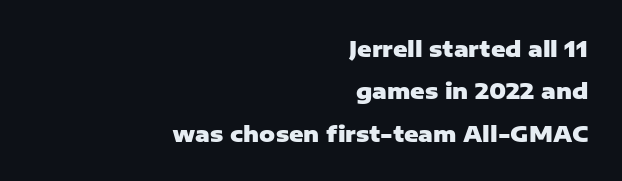
Do the letters lean? They stand straight. The strokes are fattened all the way to bold. The glyphs are unaccompanied by any horizontal stroke below them. What's the leading like? Stretched, with rows far apart. The horizontal fit of the characters is conventional and even. The text block is weighted toward the right margin, trailing off unevenly leftward.
